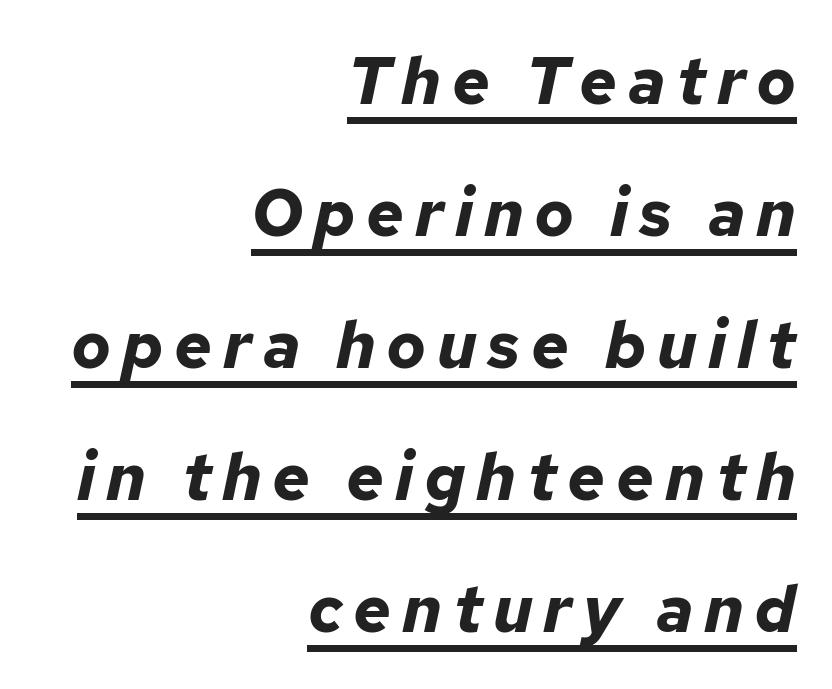
Q: Is the text bold? A: Yes.
Q: Is the text italic (slanted)? A: Yes, it leans right by about 12 degrees.
Q: Is the text underlined? A: Yes.
Q: How is the paragraph aligned? A: Right-aligned.
Q: Is the spacing between lines tight, normal or loose? A: Loose.
Q: Width (condensed, normal, or wide)? A: Normal.
Q: Stroke contrast? A: Low.
Q: x-height? A: Medium.
Q: Monospaced? A: No.
